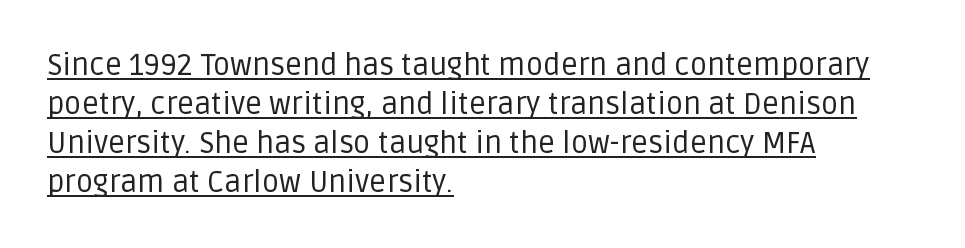
Q: Is the text bold? A: No.
Q: Is the text italic (slanted)? A: No, it is upright.
Q: Is the typeface a serif or a sans-serif typeface? A: Sans-serif.
Q: Is the text underlined? A: Yes.
Q: How is the paragraph aligned? A: Left-aligned.
Q: Is the spacing between letters normal or unusually wide? A: Normal.
Q: Is the spacing between lines tight, normal or loose? A: Normal.
Q: Width (condensed, normal, or wide)? A: Normal.
Q: Stroke contrast? A: Low.
Q: x-height? A: Large.
Q: Monospaced? A: No.
